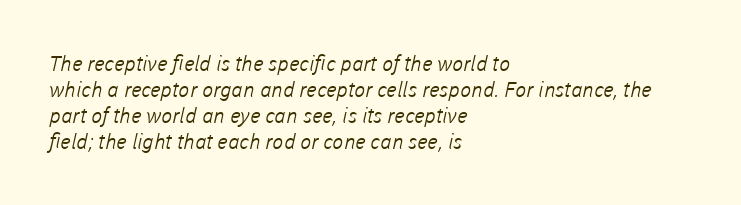
{"bold": "no", "underline": "no", "align": "left", "line_spacing_ratio": 1.24, "letter_spacing": "normal", "letter_spacing_em": 0.0, "glyph_px": 21}
